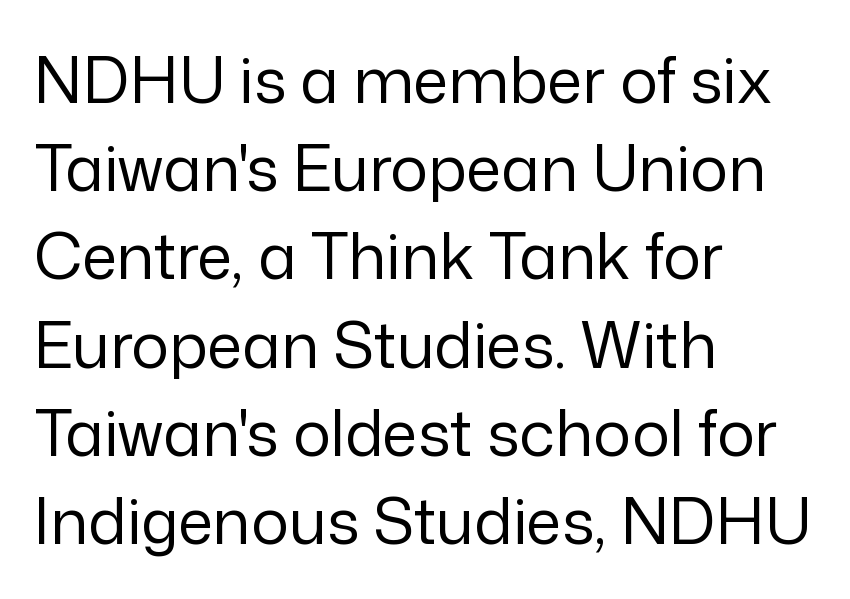
{"serif": "no", "italic": "no", "bold": "no", "weight": "regular", "width": "normal", "stroke_contrast": "low", "x_height": "medium", "monospaced": "no", "underline": "no", "align": "left", "line_spacing": "normal", "line_spacing_ratio": 1.4, "letter_spacing": "normal", "letter_spacing_em": 0.0, "glyph_px": 63}
